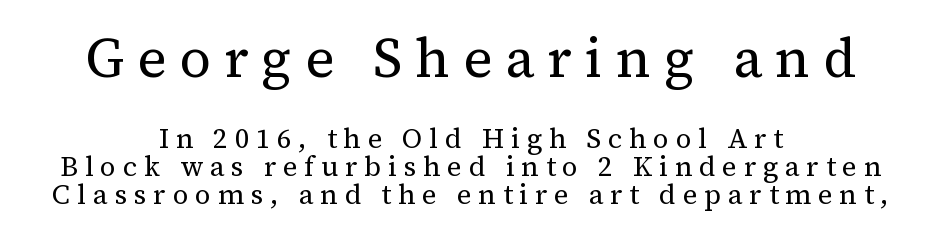
Characters remain perfectly vertical along every line. This layout puts the oversized block above and the modest block below. Letter spacing: wide. No chunkiness to these letters — they're not bold.
